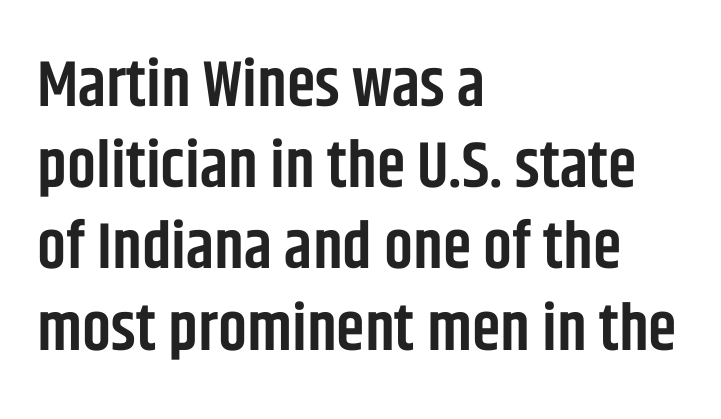
The letterforms sit shoulder to shoulder at normal distance. The glyphs have the mass of a demibold cut, below bold. This sample has the flowing, uneven cadence of proportional lettering. The typesetter chose a ragged-right arrangement here. This sample uses an upright cut, with every glyph sitting square on the baseline. The space between consecutive lines is moderate.
